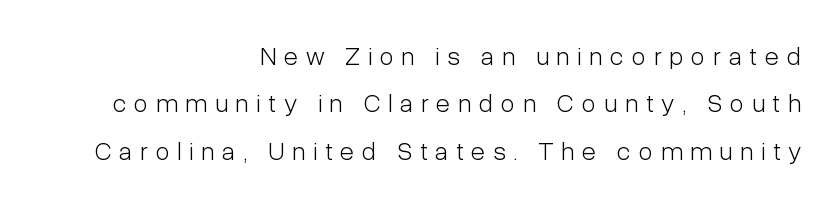
Q: Is the text bold? A: No.
Q: Is the text italic (slanted)? A: No, it is upright.
Q: Is the text underlined? A: No.
Q: How is the paragraph aligned? A: Right-aligned.
Q: Is the spacing between letters normal or unusually wide? A: Unusually wide.
